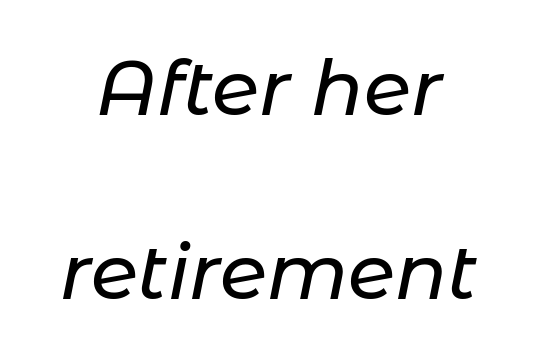
{"italic": "yes", "lean": "right", "slant_degrees": 11, "width": "normal", "stroke_contrast": "low", "x_height": "medium", "monospaced": "no", "underline": "no", "line_spacing": "loose", "line_spacing_ratio": 2.39, "letter_spacing": "normal", "letter_spacing_em": 0.0, "glyph_px": 77}
